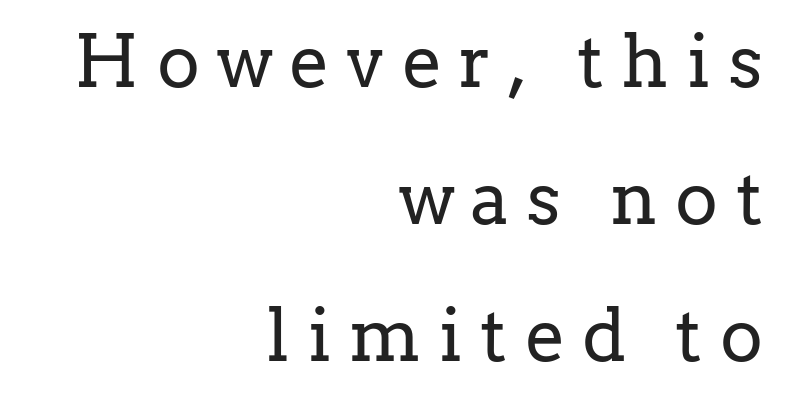
The image shows 72 px regular-weight serif type, upright; set right-aligned, loose line spacing (1.9x), unusually wide letter spacing (+0.25 em), not underlined; low stroke contrast and a medium x-height.
